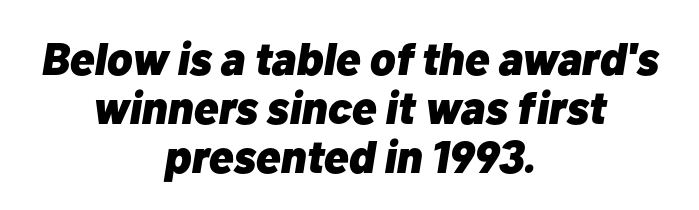
Lines of text with bare space underneath. Summary of weight: heavy, a full bold. Which margin do the lines hug? Neither — every line sits in the middle. Emphasis-style slanted type is in use.
